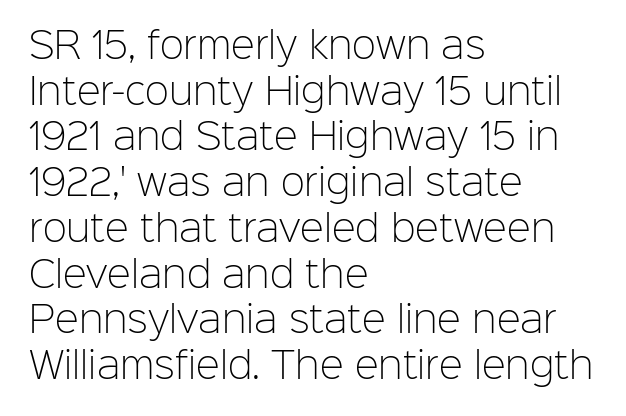
{"serif": "no", "italic": "no", "bold": "no", "weight": "light", "width": "normal", "stroke_contrast": "low", "x_height": "medium", "monospaced": "no", "underline": "no", "align": "left", "line_spacing": "normal", "line_spacing_ratio": 1.27, "letter_spacing": "normal", "letter_spacing_em": 0.0, "glyph_px": 36}
